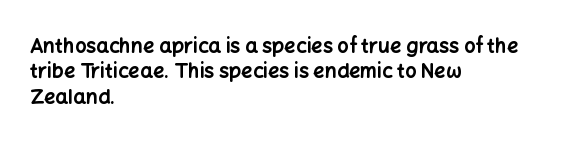
Q: Is the text bold? A: Yes.
Q: Is the text italic (slanted)? A: No, it is upright.
Q: Is the text underlined? A: No.
Q: How is the paragraph aligned? A: Left-aligned.
Q: Is the spacing between letters normal or unusually wide? A: Normal.
Q: Is the spacing between lines tight, normal or loose? A: Normal.
